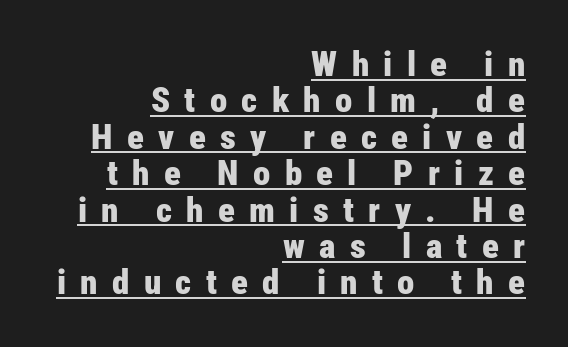
The image shows 35 px bold, condensed sans-serif type, upright; set right-aligned, tight line spacing (1.04x), unusually wide letter spacing (+0.41 em), underlined; low stroke contrast and a medium x-height.
